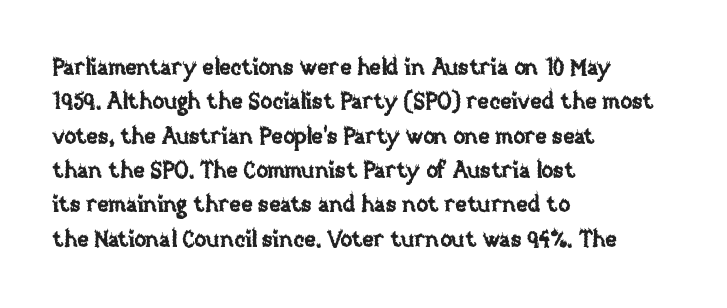
{"italic": "no", "underline": "no", "align": "left", "line_spacing": "normal", "line_spacing_ratio": 1.56, "letter_spacing": "normal", "letter_spacing_em": 0.0, "glyph_px": 22}
